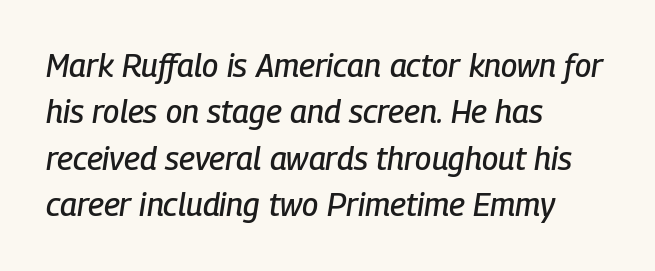
A normal amount of white space separates one row of letters from the next. When letters slant like this, we call the style italic. The compositor pushed each line to the left boundary. The passage shown is typed in a proportional face where columns would drift. The gaps between neighbouring characters are ordinary and unremarkable. Rule under the text: the space is simply empty.
